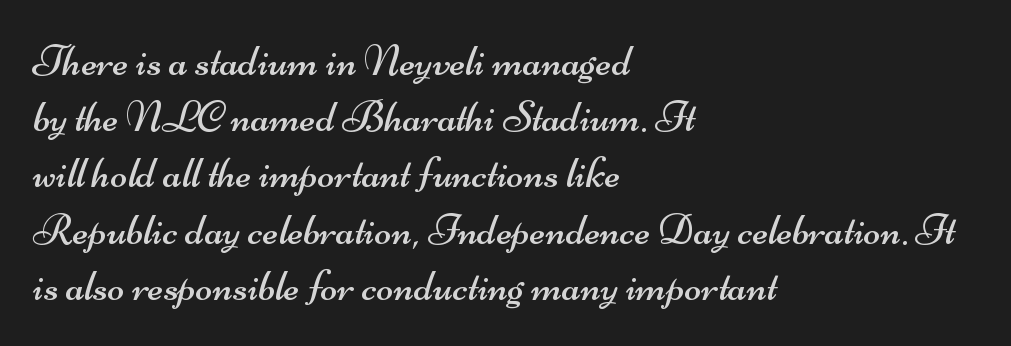
The tracking reads as untouched default to a designer's eye. Serifs: no, the terminals of the letterforms are clean. In CSS terms this would be text-align: left. On a weight scale, this lands at 450 or below. Check under the words: just untouched page. Each letter keeps its own natural width here, so spacing adapts to shape.
